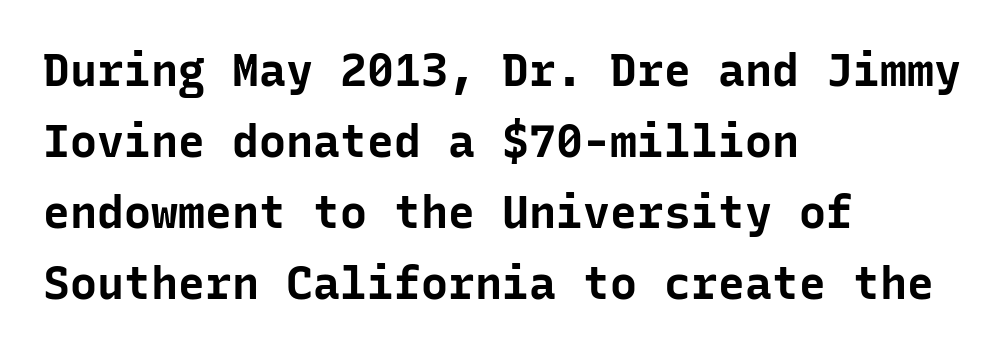
Q: Is the text bold? A: Yes.
Q: Is the text italic (slanted)? A: No, it is upright.
Q: Is the typeface a serif or a sans-serif typeface? A: Sans-serif.
Q: Is the text underlined? A: No.
Q: How is the paragraph aligned? A: Left-aligned.
Q: Is the spacing between letters normal or unusually wide? A: Normal.
Q: Is the spacing between lines tight, normal or loose? A: Normal.
Q: Width (condensed, normal, or wide)? A: Normal.
Q: Stroke contrast? A: Low.
Q: x-height? A: Medium.
Q: Monospaced? A: Yes.
